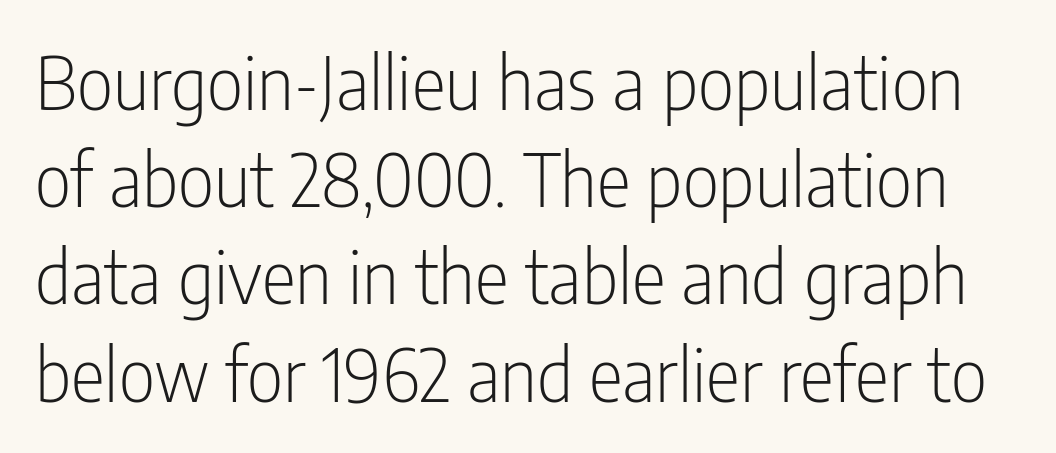
Q: Is the text bold? A: No.
Q: Is the text italic (slanted)? A: No, it is upright.
Q: Is the typeface a serif or a sans-serif typeface? A: Sans-serif.
Q: Is the text underlined? A: No.
Q: Is the spacing between letters normal or unusually wide? A: Normal.
Q: Is the spacing between lines tight, normal or loose? A: Normal.
Q: Width (condensed, normal, or wide)? A: Condensed.
Q: Stroke contrast? A: Low.
Q: x-height? A: Medium.
Q: Monospaced? A: No.
